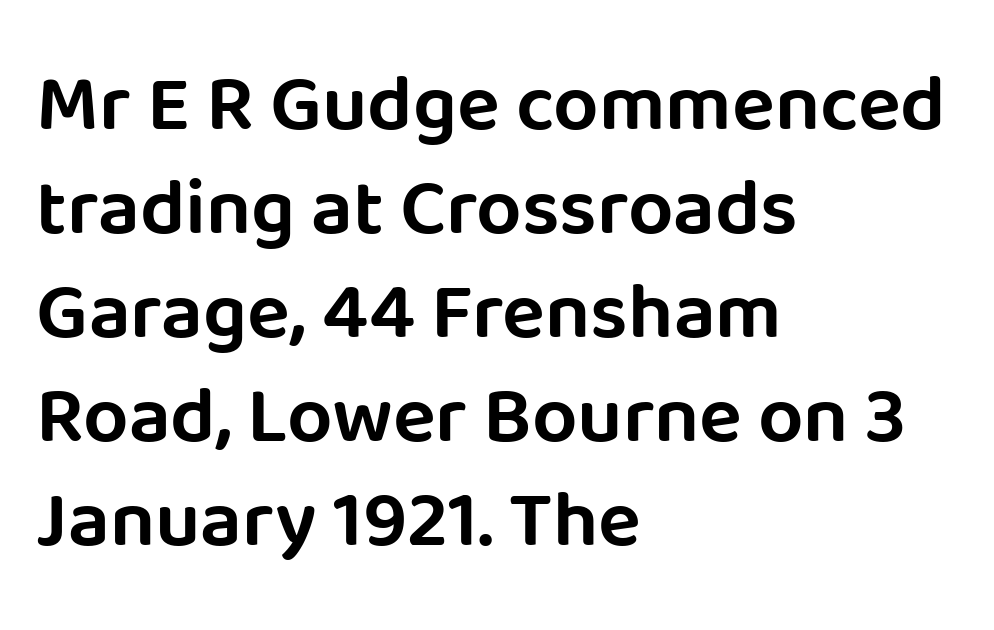
Q: Is the text italic (slanted)? A: No, it is upright.
Q: Is the typeface a serif or a sans-serif typeface? A: Sans-serif.
Q: Is the text underlined? A: No.
Q: How is the paragraph aligned? A: Left-aligned.
Q: Is the spacing between letters normal or unusually wide? A: Normal.
Q: Is the spacing between lines tight, normal or loose? A: Normal.
Q: Width (condensed, normal, or wide)? A: Normal.
Q: Stroke contrast? A: Low.
Q: x-height? A: Large.
Q: Monospaced? A: No.
